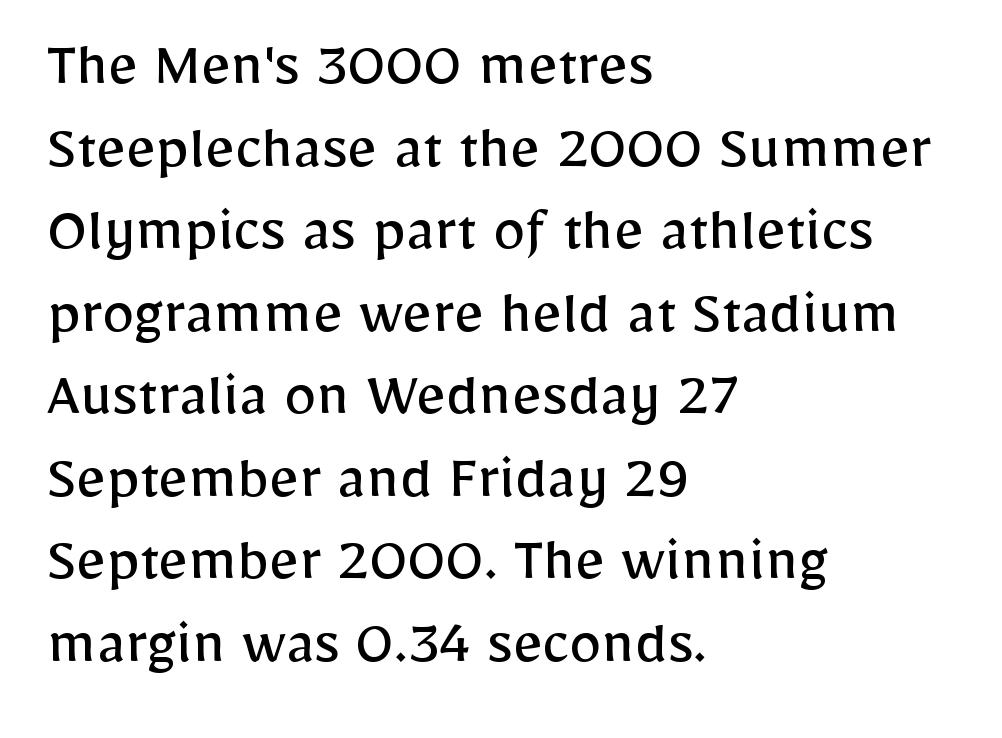
{"serif": "no", "italic": "no", "bold": "no", "weight": "regular", "width": "normal", "stroke_contrast": "low", "x_height": "medium", "monospaced": "no", "underline": "no", "align": "left", "line_spacing": "normal", "line_spacing_ratio": 1.27, "letter_spacing": "normal", "letter_spacing_em": 0.0, "glyph_px": 65}
